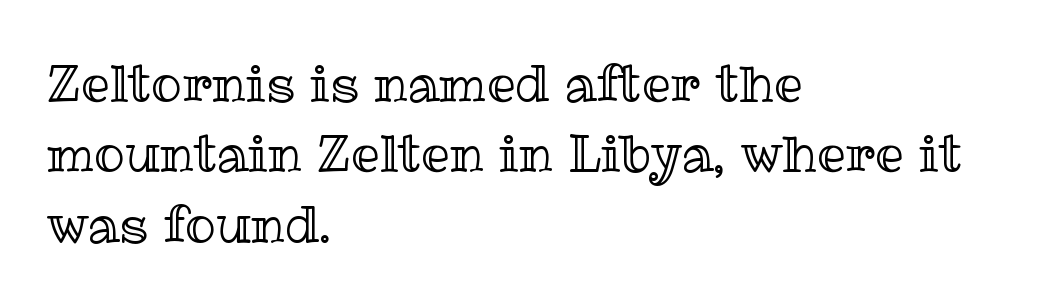
Honestly, there is no underline to notice here at all. The paragraph has a hard left edge and a soft right edge. No italicization has been applied; the sample stays upright. Is the letter spacing exaggerated? No — it looks like the ordinary default. Normally led — the rows are evenly, conventionally spaced.
